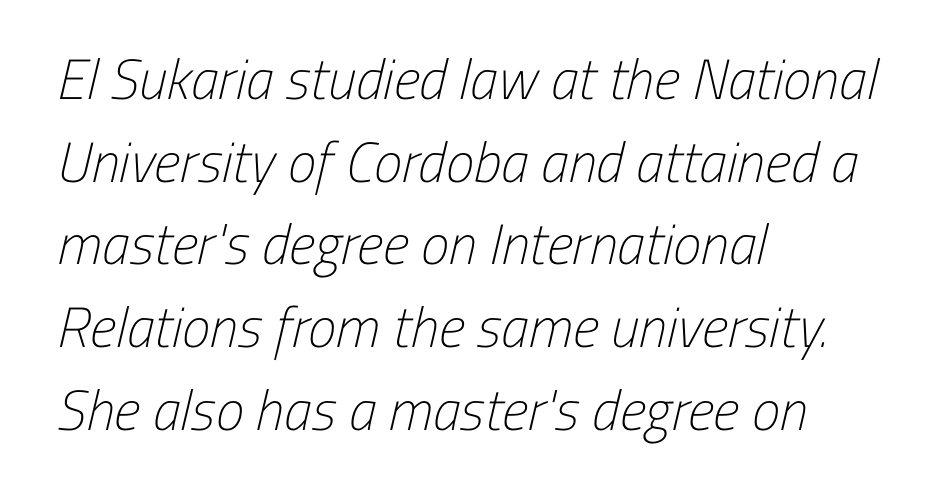
The image shows 57 px light, condensed sans-serif type; set left-aligned, normal line spacing (1.45x), normal letter spacing, not underlined; low stroke contrast and a medium x-height.
